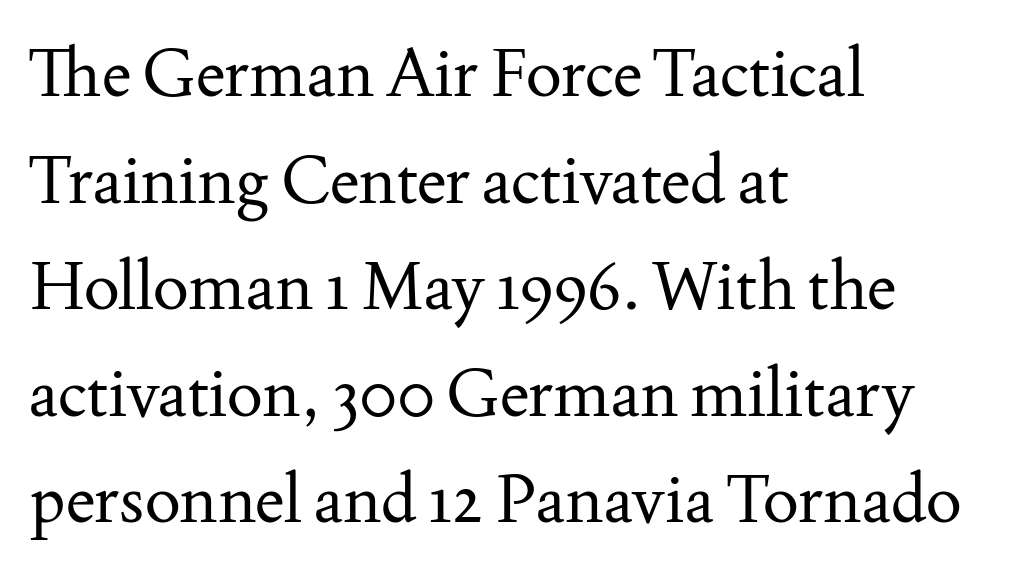
The image shows 67 px regular-weight serif type, upright; set left-aligned, normal line spacing (1.59x), normal letter spacing, not underlined; medium stroke contrast and a small x-height.
